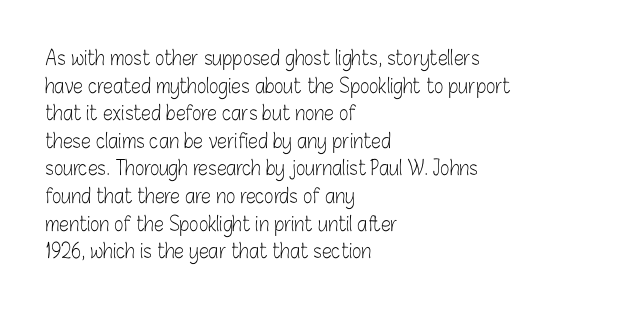
Q: Is the text bold? A: No.
Q: Is the text italic (slanted)? A: No, it is upright.
Q: Is the text underlined? A: No.
Q: How is the paragraph aligned? A: Left-aligned.
Q: Is the spacing between letters normal or unusually wide? A: Normal.
Q: Is the spacing between lines tight, normal or loose? A: Normal.
